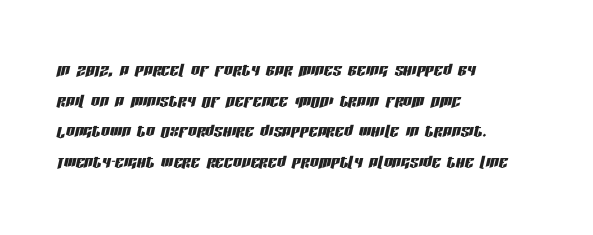
The image shows 22 px text type, italic (leaning right); set left-aligned, normal line spacing (1.39x), normal letter spacing, not underlined.
